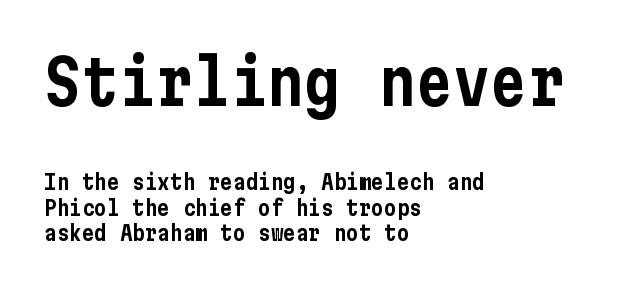
{"serif": "no", "italic": "no", "width": "condensed", "stroke_contrast": "low", "x_height": "medium", "underline": "no", "align": "left", "line_spacing_ratio": 1.22, "letter_spacing": "normal", "letter_spacing_em": 0.0, "larger_block": "first", "size_ratio": 2.95, "glyph_px": 62}
